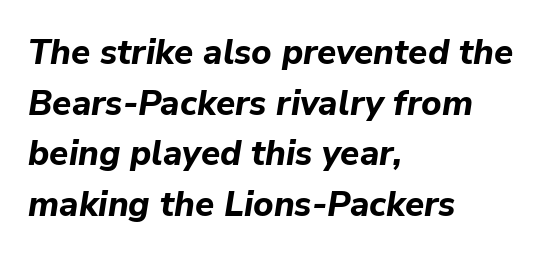
{"italic": "yes", "lean": "right", "slant_degrees": 9, "bold": "yes", "weight": "bold", "width": "normal", "stroke_contrast": "low", "x_height": "medium", "monospaced": "no", "underline": "no", "align": "left", "line_spacing": "normal", "line_spacing_ratio": 1.45, "letter_spacing": "normal", "letter_spacing_em": 0.0, "glyph_px": 35}
